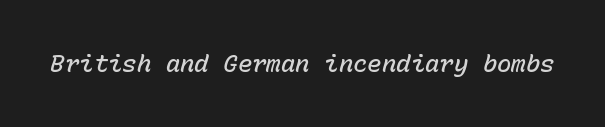
The image shows 24 px text type, italic (leaning right); set normal letter spacing, not underlined.
